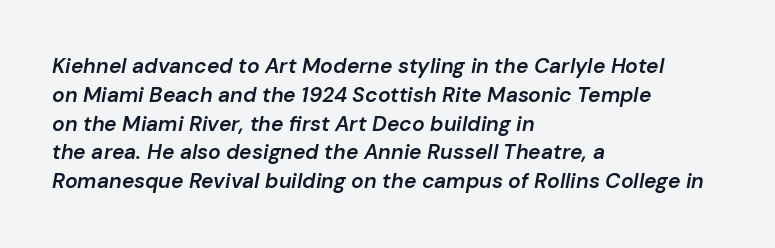
Tracking value appears to be zero — textbook default spacing. Is the block centered? No — it sits flush against the left margin. A normal amount of white space separates one row of letters from the next. What weight is shown? A semibold, between regular and bold.
